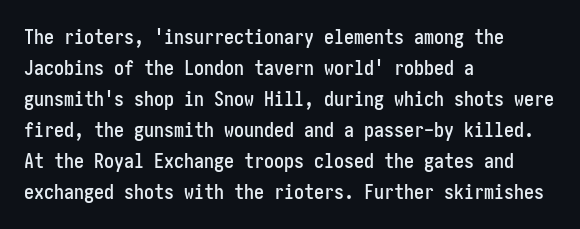
Q: Is the text italic (slanted)? A: No, it is upright.
Q: Is the text underlined? A: No.
Q: How is the paragraph aligned? A: Left-aligned.
Q: Is the spacing between letters normal or unusually wide? A: Normal.
Q: Is the spacing between lines tight, normal or loose? A: Normal.
